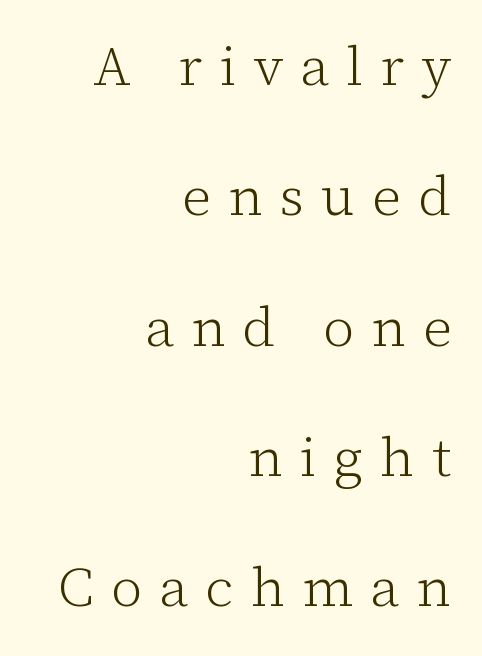
Look at the tracking — it's clearly loosened, letters drifting apart. This sample trades compactness for vertical openness between lines. Rule under the text: the space is simply empty. Each stroke keeps to a modest, everyday thickness or less.
